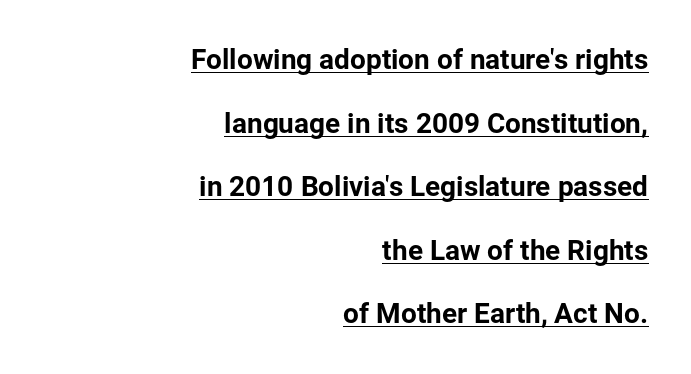
Think of a printed novel: that variable character pitch is what you see here. Widely set lines give the paragraph a tall, airy silhouette. Letterform terminals end flat and unadorned throughout the passage. Is there an underline? Yes — a line sits under the letters. The axis of the letterforms is exactly vertical.
